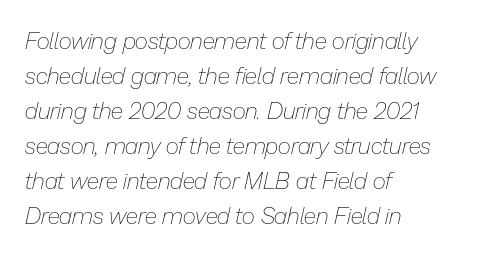
{"italic": "yes", "lean": "right", "slant_degrees": 13, "bold": "no", "underline": "no", "align": "left", "line_spacing": "normal", "line_spacing_ratio": 1.52, "letter_spacing": "normal", "letter_spacing_em": 0.0, "glyph_px": 23}
